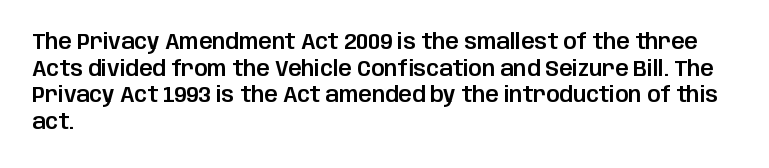
Q: Is the text italic (slanted)? A: No, it is upright.
Q: Is the text underlined? A: No.
Q: How is the paragraph aligned? A: Left-aligned.
Q: Is the spacing between letters normal or unusually wide? A: Normal.
Q: Is the spacing between lines tight, normal or loose? A: Normal.
